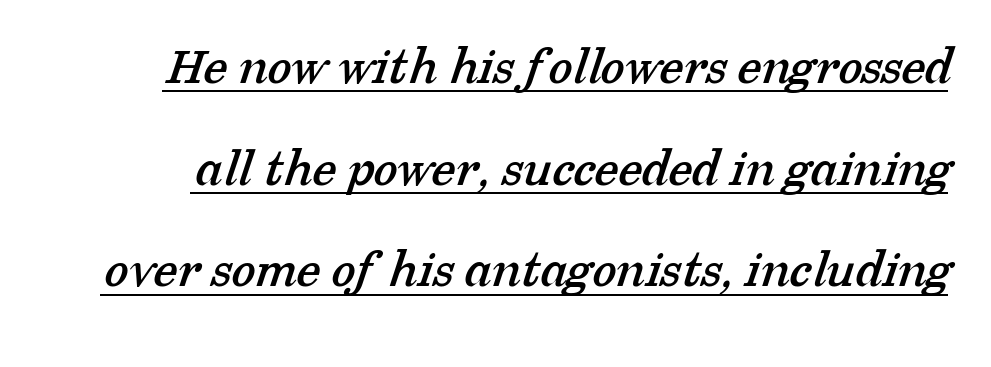
{"serif": "yes", "width": "normal", "stroke_contrast": "low", "x_height": "medium", "monospaced": "no", "underline": "yes", "line_spacing_ratio": 1.85, "letter_spacing": "normal", "letter_spacing_em": 0.0, "glyph_px": 55}
